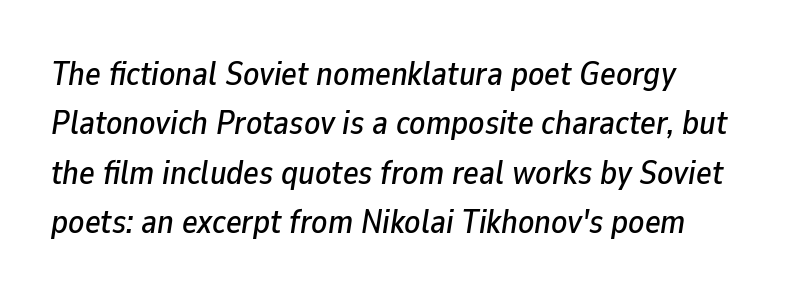
{"italic": "yes", "lean": "right", "slant_degrees": 9, "width": "normal", "stroke_contrast": "low", "x_height": "medium", "monospaced": "no", "underline": "no", "line_spacing": "normal", "line_spacing_ratio": 1.5, "letter_spacing": "normal", "letter_spacing_em": 0.0, "glyph_px": 33}
